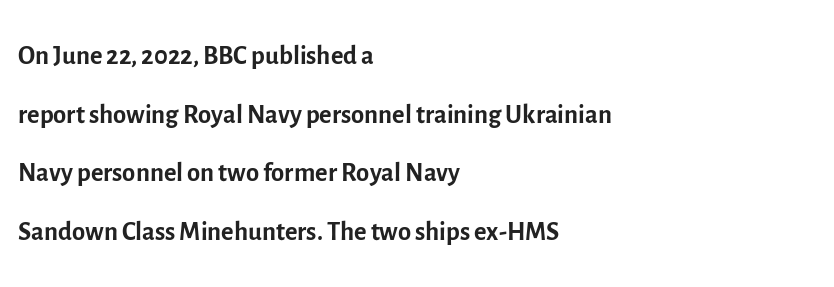
The image shows 38 px regular-weight sans-serif type, upright; set left-aligned, normal line spacing (1.54x), normal letter spacing, not underlined; a medium x-height.
